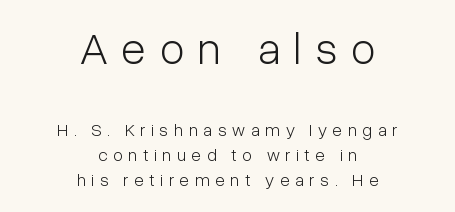
The rag falls on both sides of this text block equally. A sans-serif font was chosen for this passage. No italicization has been applied; the sample stays upright. Note the varied advance widths — an 'i' is clearly narrower than an 'm'. The designer gave the opening block more size than the closing block. This reads as an unemphasized weight, regular at the heaviest.
